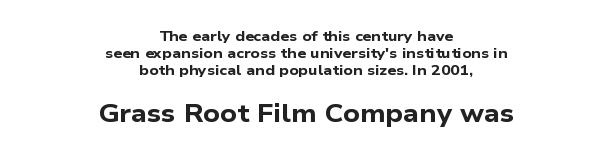
The image shows 25 px bold type; set centered, line spacing 1.2x, normal letter spacing, not underlined; the second (bottom) block is 1.79x larger.
